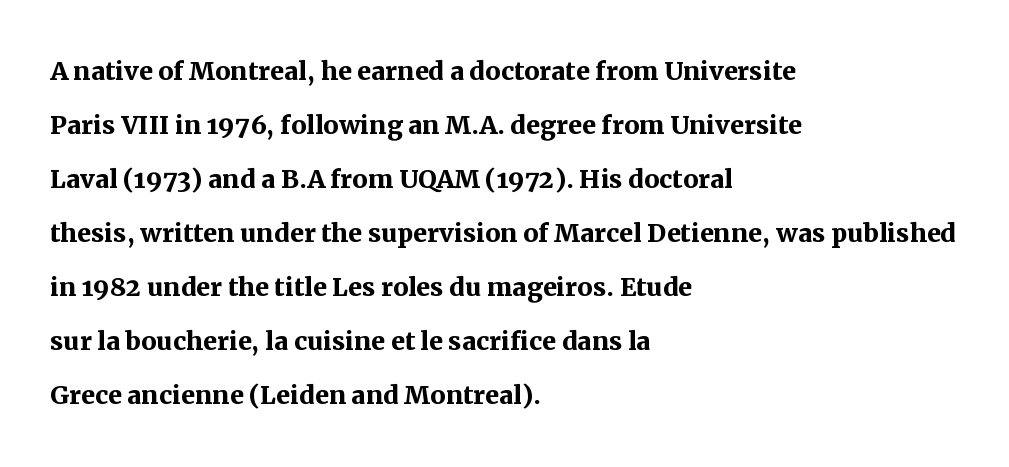
Q: Is the text bold? A: Yes.
Q: Is the text italic (slanted)? A: No, it is upright.
Q: Is the typeface a serif or a sans-serif typeface? A: Serif.
Q: Is the text underlined? A: No.
Q: How is the paragraph aligned? A: Left-aligned.
Q: Is the spacing between letters normal or unusually wide? A: Normal.
Q: Is the spacing between lines tight, normal or loose? A: Normal.
Q: Width (condensed, normal, or wide)? A: Normal.
Q: Stroke contrast? A: Medium.
Q: x-height? A: Medium.
Q: Monospaced? A: No.
